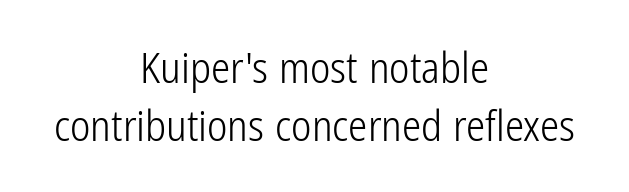
{"serif": "no", "italic": "no", "bold": "no", "weight": "light", "width": "condensed", "stroke_contrast": "low", "x_height": "medium", "monospaced": "no", "underline": "no", "align": "center", "line_spacing": "normal", "line_spacing_ratio": 1.35, "letter_spacing": "normal", "letter_spacing_em": 0.0, "glyph_px": 43}
